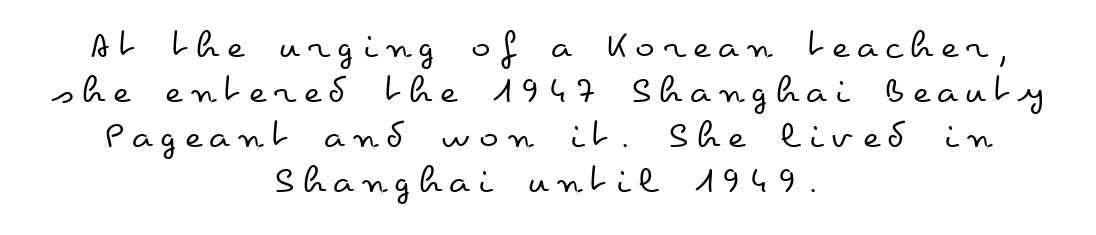
The image shows 41 px regular-weight, wide type, upright; set centered, tight line spacing (1.1x), unusually wide letter spacing (+0.2 em), not underlined; low stroke contrast and a small x-height.
